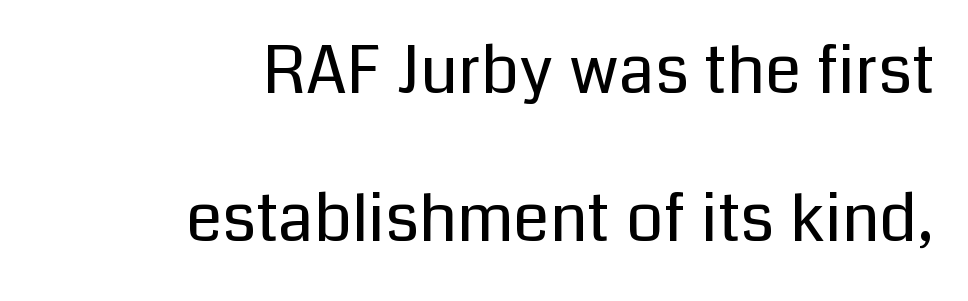
{"serif": "no", "italic": "no", "bold": "no", "weight": "regular", "width": "normal", "stroke_contrast": "low", "x_height": "medium", "monospaced": "no", "underline": "no", "align": "right", "line_spacing": "loose", "line_spacing_ratio": 2.25, "letter_spacing": "normal", "letter_spacing_em": 0.0, "glyph_px": 66}
